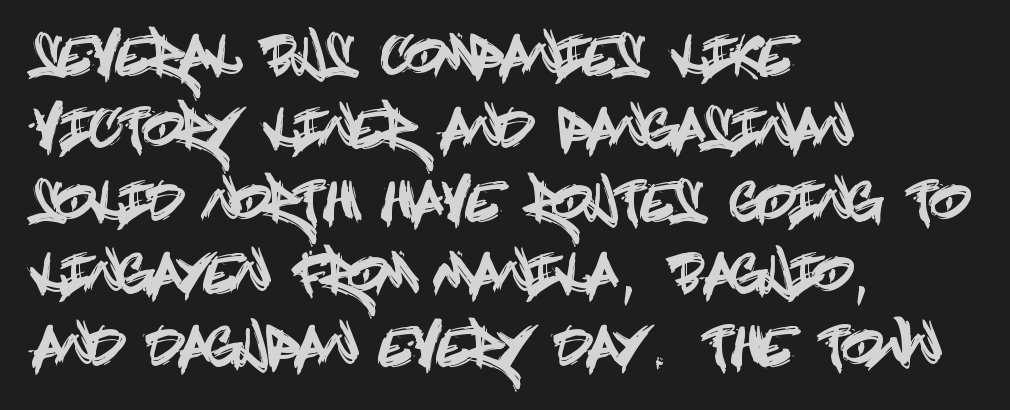
The rendering anchors every line to the left-hand side. Underline: absent. You can tell from the bare stems that sans-serif type was used.
